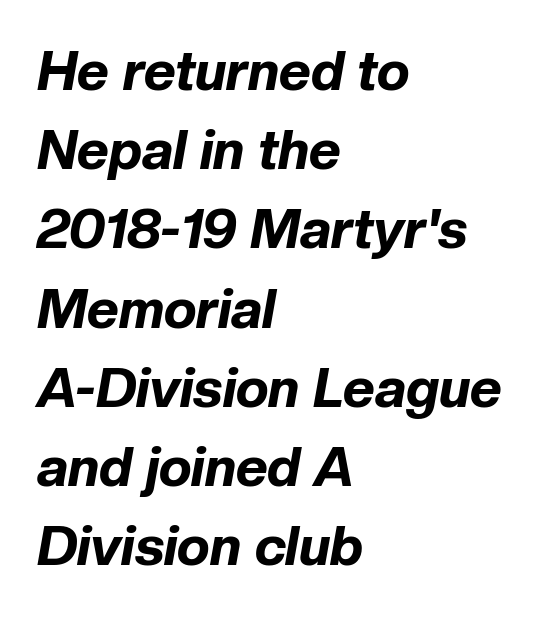
{"italic": "yes", "lean": "right", "slant_degrees": 10, "bold": "yes", "weight": "bold", "width": "normal", "stroke_contrast": "low", "x_height": "medium", "monospaced": "no", "underline": "no", "align": "left", "line_spacing": "normal", "line_spacing_ratio": 1.44, "letter_spacing": "normal", "letter_spacing_em": 0.0, "glyph_px": 55}
